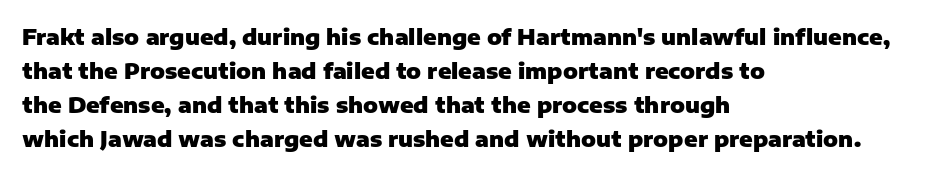
Underline: absent. Default kerning and tracking; the words read as compact shapes. Successive baselines arrive at the customary interval. You can tell it's not italic because the verticals are truly vertical. One-word summary of the alignment: left. These lines carry a lot of weight — the face is fully bold.
